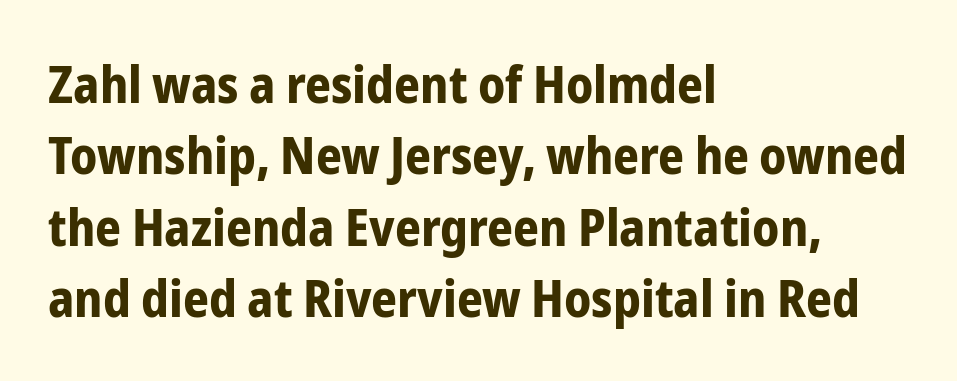
Compared with typical paragraphs, the rows here are spaced about the same. The compositor pushed each line to the left boundary. Bare-footed words on every line. No feet cap the strokes, marking this as sans-serif type. Caption: bold face, heavy strokes.
